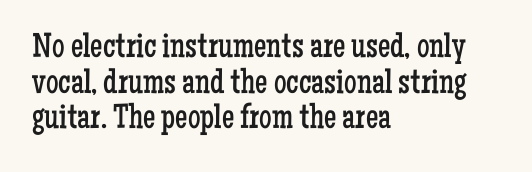
Is there any slant? The stems are plumb. Default kerning and tracking; the words read as compact shapes. A typesetter would call this leading minimal, almost set solid. These lines are rendered in a variable-pitch font. All the whitespace from short lines collects on the right. Lines of text with bare space underneath.
